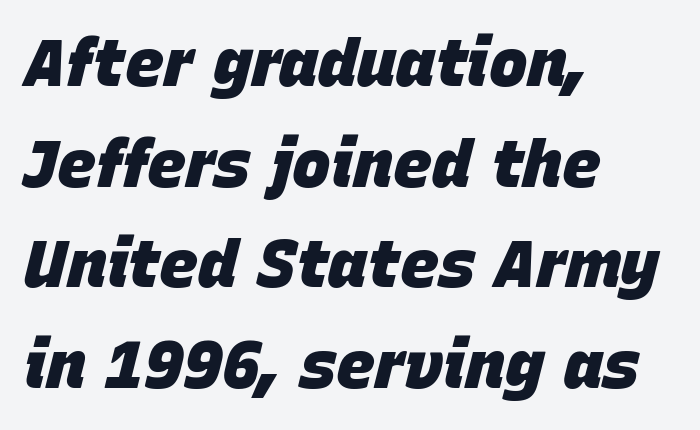
{"italic": "yes", "lean": "right", "slant_degrees": 15, "bold": "yes", "weight": "heavy", "width": "normal", "stroke_contrast": "low", "x_height": "large", "monospaced": "no", "underline": "no", "align": "left", "line_spacing": "normal", "line_spacing_ratio": 1.55, "letter_spacing": "normal", "letter_spacing_em": 0.0, "glyph_px": 65}
